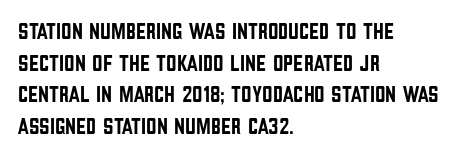
Q: Is the text italic (slanted)? A: No, it is upright.
Q: Is the text underlined? A: No.
Q: How is the paragraph aligned? A: Left-aligned.
Q: Is the spacing between letters normal or unusually wide? A: Normal.
Q: Is the spacing between lines tight, normal or loose? A: Normal.
